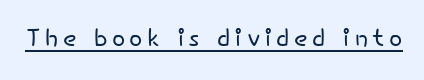
This is roman type, the default non-slanted kind. Grotesque or geometric, the face here clearly has no serifs. Is there an underline? Yes — a line sits under the letters. A typesetter would call this proportional, since set widths differ per character. Vertical stems look standard width or narrower in stroke.
